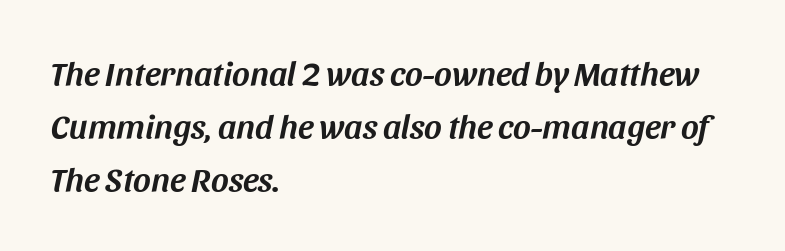
{"italic": "yes", "lean": "right", "slant_degrees": 11, "width": "normal", "stroke_contrast": "medium", "x_height": "large", "monospaced": "no", "underline": "no", "align": "left", "line_spacing": "normal", "line_spacing_ratio": 1.56, "letter_spacing": "normal", "letter_spacing_em": 0.0, "glyph_px": 34}
